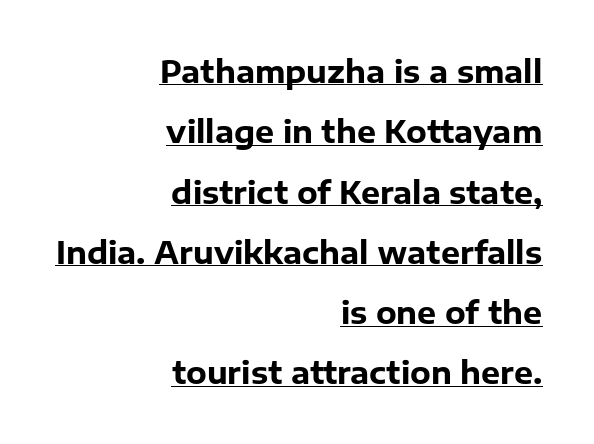
{"serif": "no", "italic": "no", "bold": "yes", "weight": "heavy", "width": "normal", "stroke_contrast": "low", "x_height": "medium", "monospaced": "no", "underline": "yes", "align": "right", "line_spacing": "loose", "line_spacing_ratio": 2.01, "letter_spacing": "normal", "letter_spacing_em": 0.0, "glyph_px": 30}
